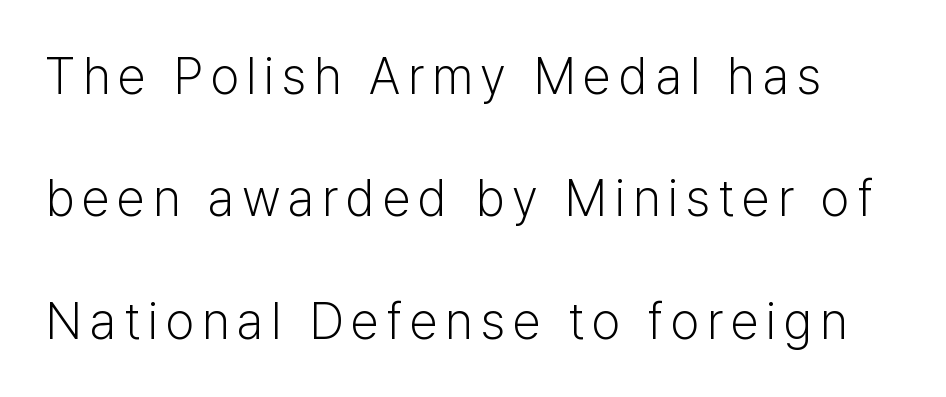
Q: Is the text bold? A: No.
Q: Is the text italic (slanted)? A: No, it is upright.
Q: Is the typeface a serif or a sans-serif typeface? A: Sans-serif.
Q: Is the text underlined? A: No.
Q: Is the spacing between lines tight, normal or loose? A: Loose.
Q: Width (condensed, normal, or wide)? A: Normal.
Q: Stroke contrast? A: Low.
Q: x-height? A: Medium.
Q: Monospaced? A: No.
